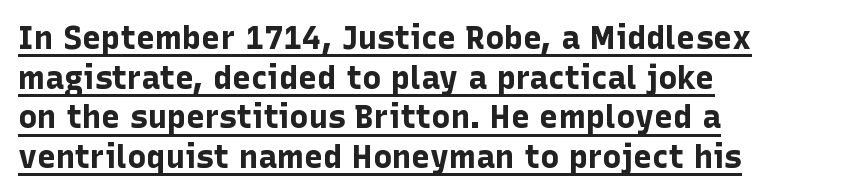
Serif or sans? Sans — the stroke terminals are bare. The lines are quadded left. A typographer would call this underscored text. These lines are rendered in a variable-pitch font. The lettering stays uniformly vertical, giving the passage a roman look. The horizontal fit of the characters is conventional and even.
